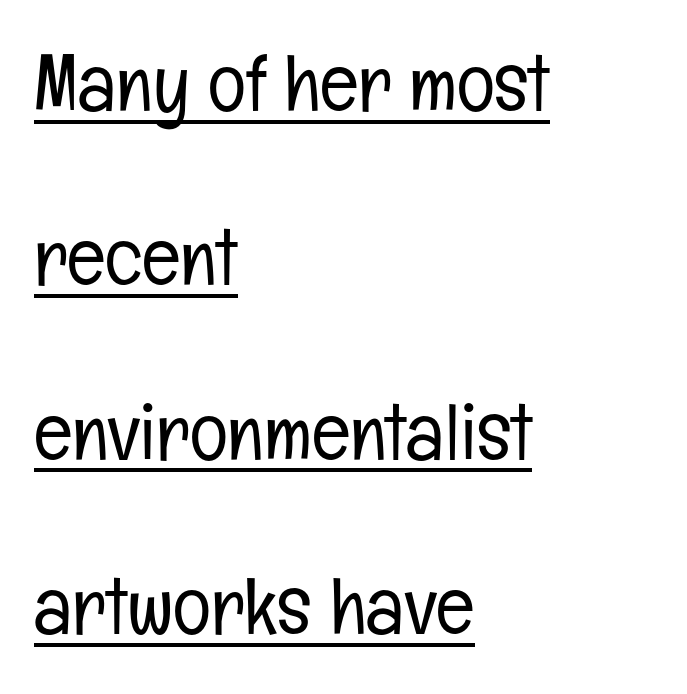
Unlike italic type, these characters show no tilt at all. You can see a thin bar hugging the bottom of the glyphs. A quiet, ordinary-to-light weight characterises the typeface. The rag falls on the right side of this text block. The rendering uses natural spacing where letterforms have individual widths. The face used here is rendered with its standard letterfit.
